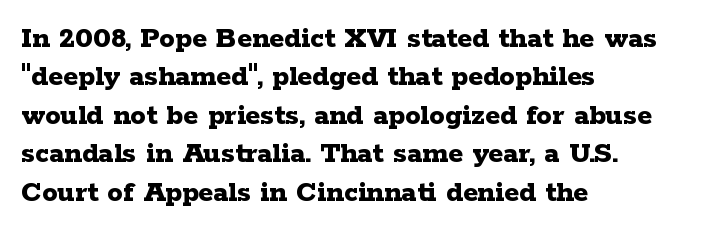
{"serif": "yes", "italic": "no", "bold": "yes", "weight": "bold", "width": "wide", "stroke_contrast": "low", "x_height": "medium", "monospaced": "no", "underline": "no", "align": "left", "line_spacing_ratio": 1.24, "letter_spacing": "normal", "letter_spacing_em": 0.0, "glyph_px": 31}
